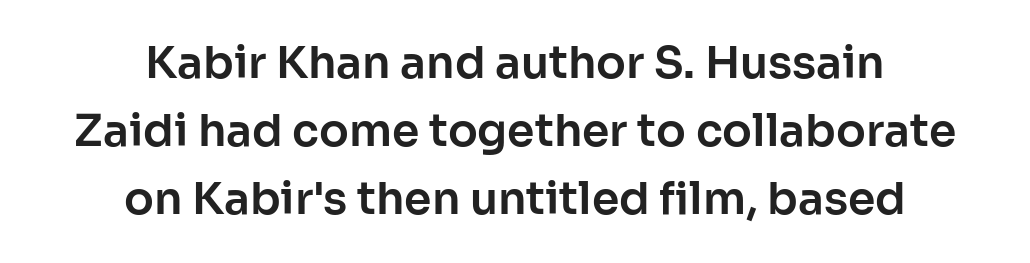
Q: Is the text italic (slanted)? A: No, it is upright.
Q: Is the typeface a serif or a sans-serif typeface? A: Sans-serif.
Q: Is the text underlined? A: No.
Q: How is the paragraph aligned? A: Centered.
Q: Is the spacing between letters normal or unusually wide? A: Normal.
Q: Is the spacing between lines tight, normal or loose? A: Normal.
Q: Width (condensed, normal, or wide)? A: Normal.
Q: Stroke contrast? A: Low.
Q: x-height? A: Medium.
Q: Monospaced? A: No.
